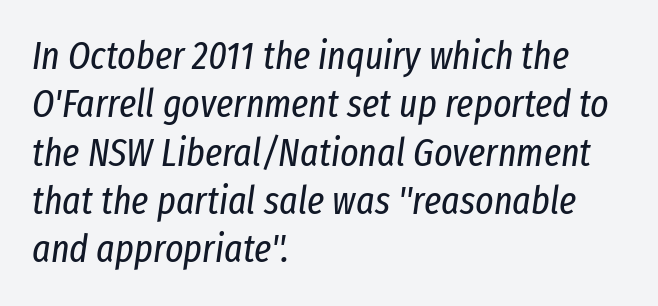
The image shows 39 px regular-weight, condensed type, italic (leaning right); set left-aligned, line spacing 1.24x, normal letter spacing, not underlined; low stroke contrast and a medium x-height.
